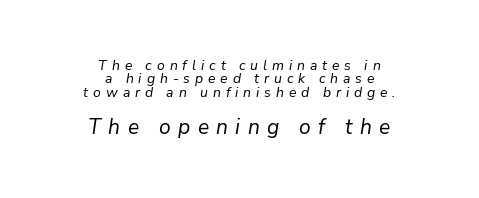
The image shows 21 px text type, italic (leaning right); set centered, tight line spacing (0.96x), unusually wide letter spacing (+0.35 em), not underlined; the second (bottom) block is 1.5x larger.
